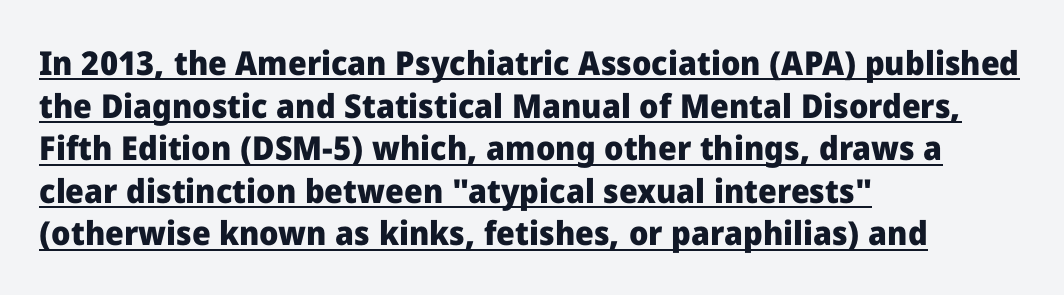
Q: Is the text bold? A: Yes.
Q: Is the text italic (slanted)? A: No, it is upright.
Q: Is the typeface a serif or a sans-serif typeface? A: Sans-serif.
Q: Is the text underlined? A: Yes.
Q: How is the paragraph aligned? A: Left-aligned.
Q: Is the spacing between letters normal or unusually wide? A: Normal.
Q: Is the spacing between lines tight, normal or loose? A: Normal.
Q: Width (condensed, normal, or wide)? A: Normal.
Q: Stroke contrast? A: Low.
Q: x-height? A: Medium.
Q: Monospaced? A: No.
